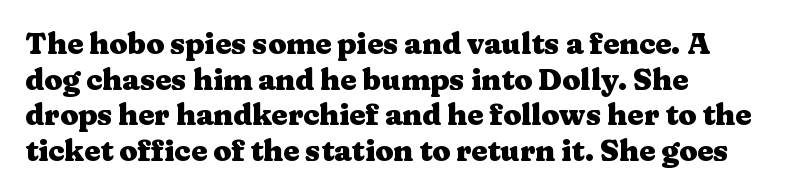
Q: Is the text bold? A: Yes.
Q: Is the text italic (slanted)? A: No, it is upright.
Q: Is the typeface a serif or a sans-serif typeface? A: Serif.
Q: Is the text underlined? A: No.
Q: How is the paragraph aligned? A: Left-aligned.
Q: Is the spacing between letters normal or unusually wide? A: Normal.
Q: Width (condensed, normal, or wide)? A: Wide.
Q: Stroke contrast? A: Medium.
Q: x-height? A: Medium.
Q: Monospaced? A: No.
